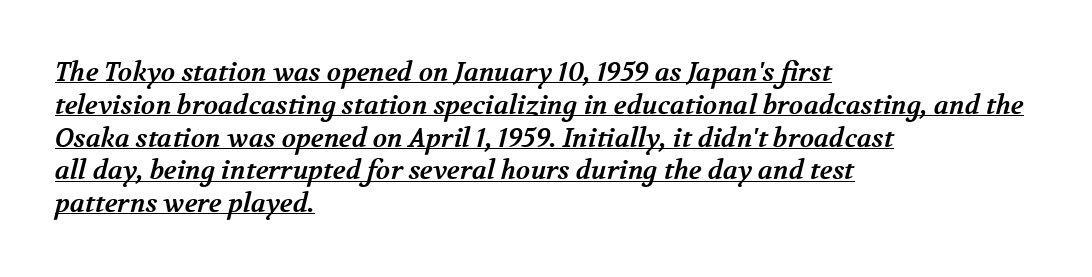
Q: Is the text bold? A: Yes.
Q: Is the text underlined? A: Yes.
Q: How is the paragraph aligned? A: Left-aligned.
Q: Is the spacing between letters normal or unusually wide? A: Normal.
Q: Is the spacing between lines tight, normal or loose? A: Normal.
